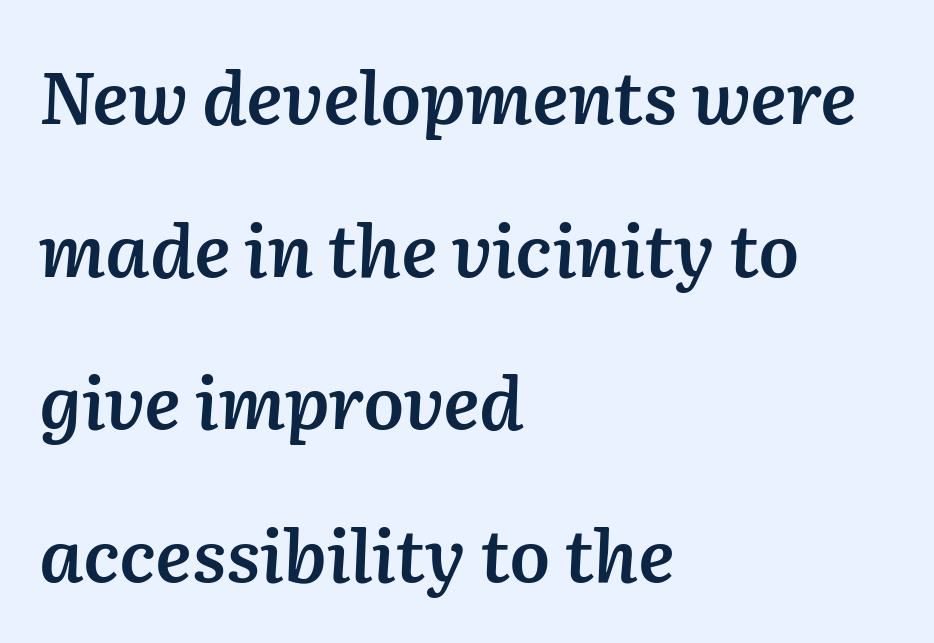
Q: Is the text bold? A: Semi-bold.
Q: Is the text italic (slanted)? A: Yes, it leans right by about 2 degrees.
Q: Is the text underlined? A: No.
Q: How is the paragraph aligned? A: Left-aligned.
Q: Is the spacing between letters normal or unusually wide? A: Normal.
Q: Is the spacing between lines tight, normal or loose? A: Loose.
Q: Width (condensed, normal, or wide)? A: Normal.
Q: Stroke contrast? A: Medium.
Q: x-height? A: Medium.
Q: Monospaced? A: No.
